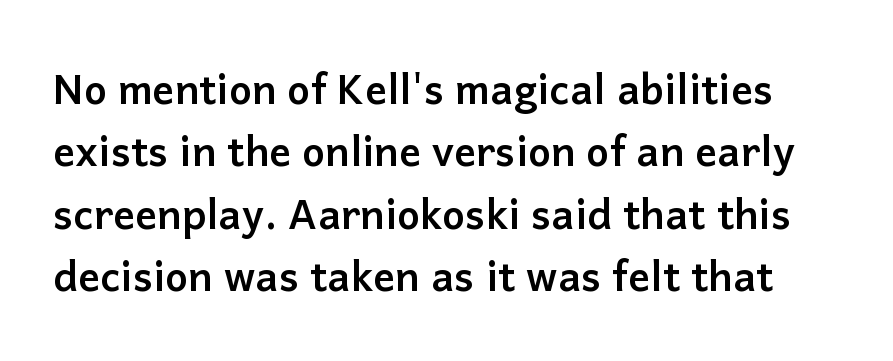
Q: Is the text bold? A: Yes.
Q: Is the text italic (slanted)? A: No, it is upright.
Q: Is the typeface a serif or a sans-serif typeface? A: Sans-serif.
Q: Is the text underlined? A: No.
Q: Is the spacing between letters normal or unusually wide? A: Normal.
Q: Is the spacing between lines tight, normal or loose? A: Normal.
Q: Width (condensed, normal, or wide)? A: Normal.
Q: Stroke contrast? A: Low.
Q: x-height? A: Medium.
Q: Monospaced? A: No.
